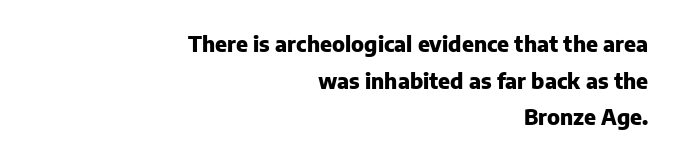
Q: Is the text bold? A: Yes.
Q: Is the text italic (slanted)? A: No, it is upright.
Q: Is the text underlined? A: No.
Q: How is the paragraph aligned? A: Right-aligned.
Q: Is the spacing between letters normal or unusually wide? A: Normal.
